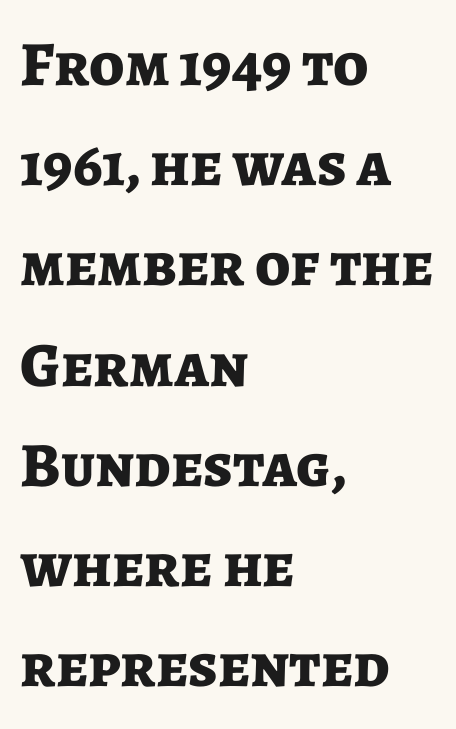
Visually the block forms a straight wall on the left and a jagged coastline on the right. A typesetter would call this zero additional tracking. These lines were composed using upright roman letters. A typesetter would label this face a sans. Beneath every word, the page is bare.
